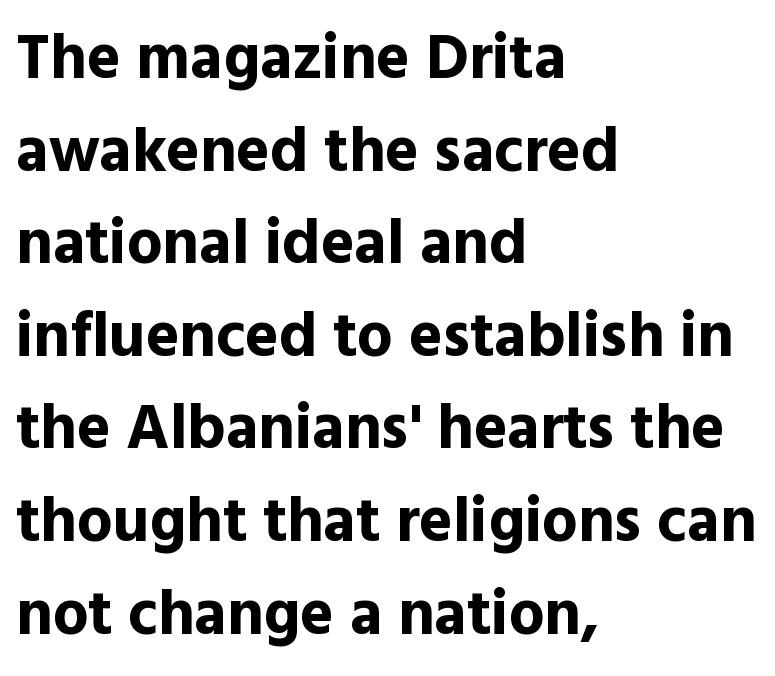
This is roman type, the default non-slanted kind. Nobody touched the tracking dial on this one. Caption: bold face, heavy strokes. Serif or sans? Sans — the stroke terminals are bare. This sample has the flowing, uneven cadence of proportional lettering.
